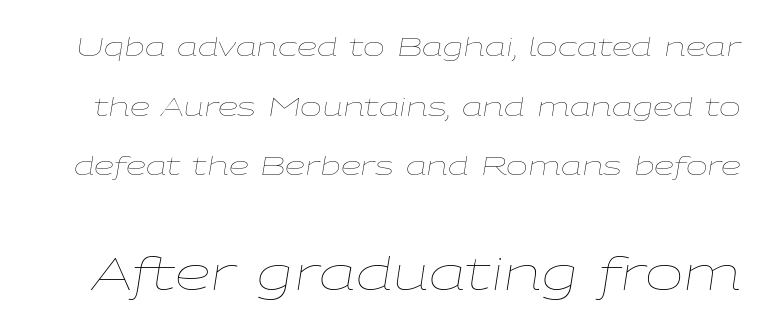
{"italic": "yes", "lean": "right", "slant_degrees": 9, "bold": "no", "weight": "thin", "width": "wide", "stroke_contrast": "low", "x_height": "medium", "monospaced": "no", "underline": "no", "line_spacing": "loose", "line_spacing_ratio": 2.29, "letter_spacing": "normal", "letter_spacing_em": 0.0, "larger_block": "second", "size_ratio": 1.77, "glyph_px": 46}
